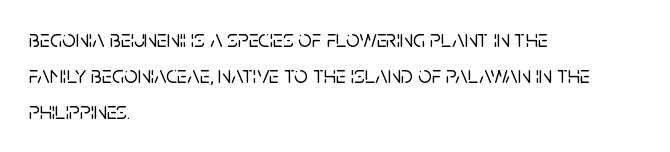
{"italic": "no", "underline": "no", "align": "left", "line_spacing": "normal", "line_spacing_ratio": 1.5, "letter_spacing": "normal", "letter_spacing_em": 0.0, "glyph_px": 24}
